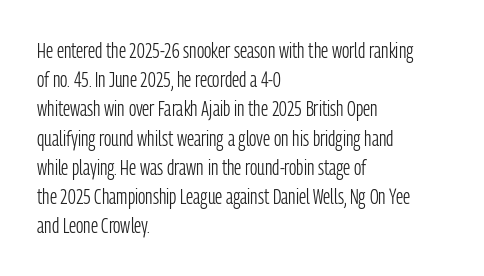
{"italic": "no", "bold": "no", "underline": "no", "align": "left", "line_spacing": "normal", "line_spacing_ratio": 1.39, "letter_spacing": "normal", "letter_spacing_em": 0.0, "glyph_px": 21}
